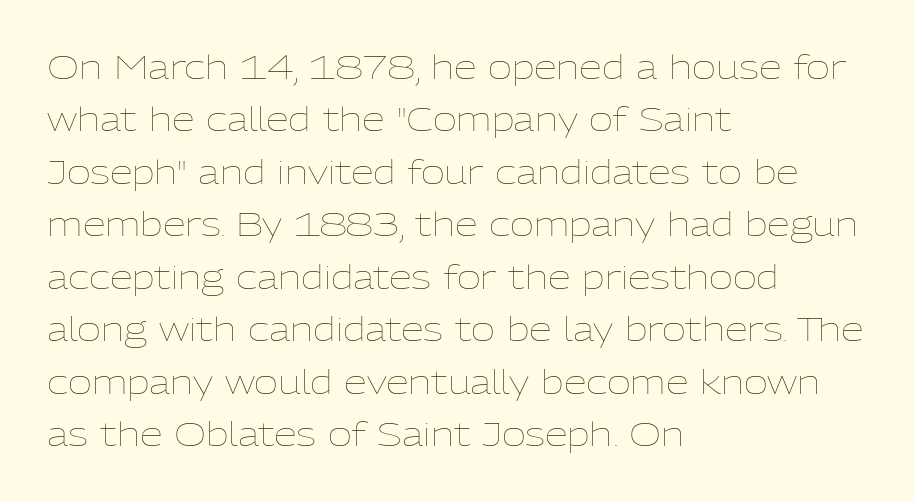
Q: Is the text bold? A: No.
Q: Is the text italic (slanted)? A: No, it is upright.
Q: Is the text underlined? A: No.
Q: How is the paragraph aligned? A: Left-aligned.
Q: Is the spacing between letters normal or unusually wide? A: Normal.
Q: Is the spacing between lines tight, normal or loose? A: Normal.
Q: Width (condensed, normal, or wide)? A: Normal.
Q: Stroke contrast? A: Low.
Q: x-height? A: Medium.
Q: Monospaced? A: No.
